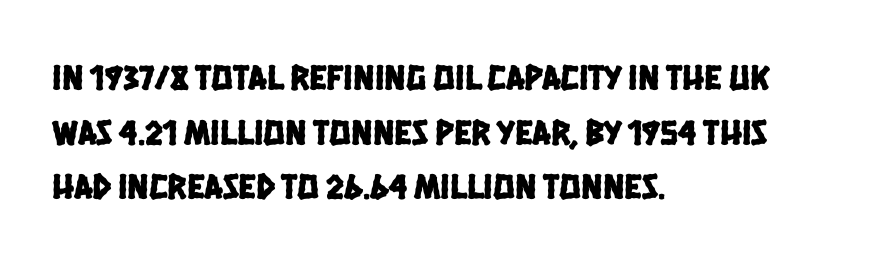
Has an underline been added? It has not. Where is the straight margin? On the left. Spacing between characters is what you'd get straight out of the box. Varying glyph widths throughout — classic text-font behaviour.
